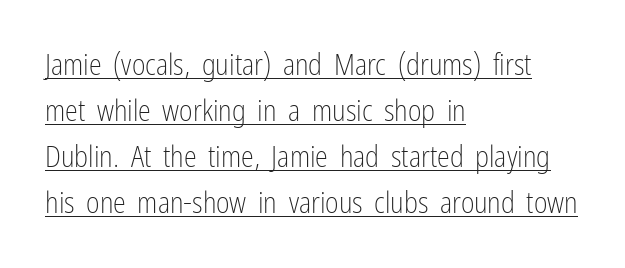
{"serif": "no", "italic": "no", "bold": "no", "weight": "light", "width": "condensed", "stroke_contrast": "low", "x_height": "medium", "monospaced": "no", "underline": "yes", "align": "left", "line_spacing": "normal", "line_spacing_ratio": 1.59, "letter_spacing": "normal", "letter_spacing_em": 0.0, "glyph_px": 29}
